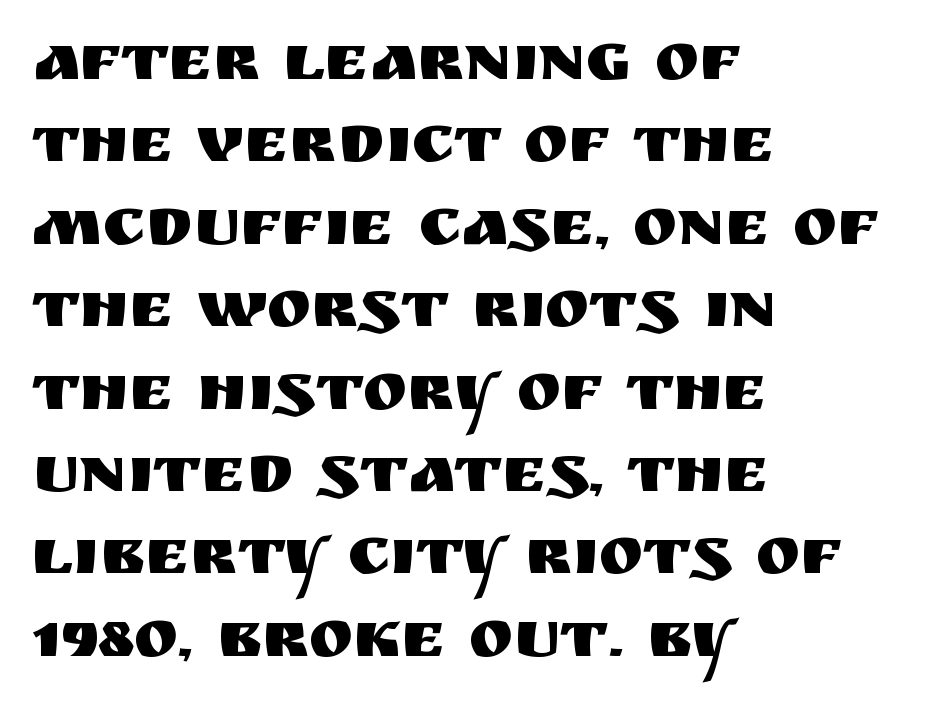
The image shows 67 px sans-serif type, upright; set left-aligned, line spacing 1.23x, normal letter spacing, not underlined; medium stroke contrast and a large x-height.
